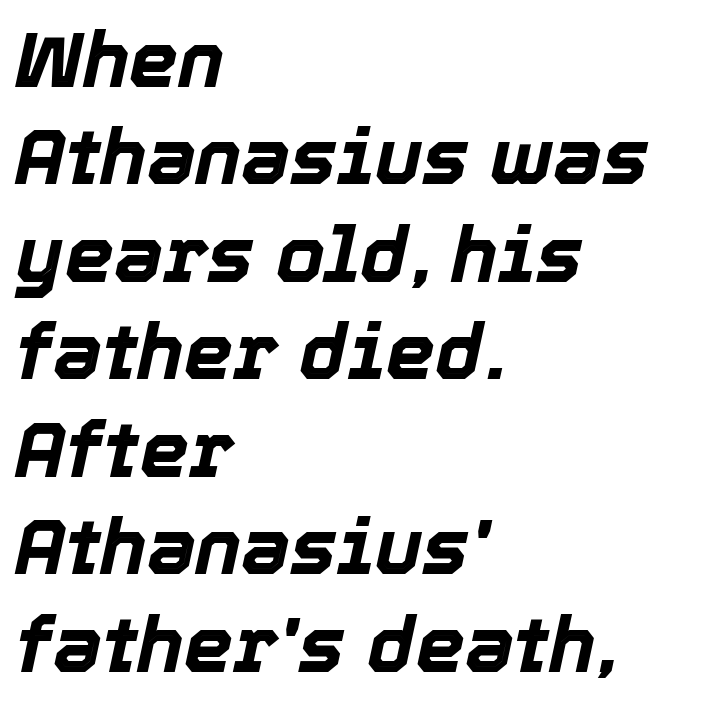
The image shows 78 px bold type, italic (leaning right); set left-aligned, normal line spacing (1.25x), normal letter spacing, not underlined; a medium x-height.
